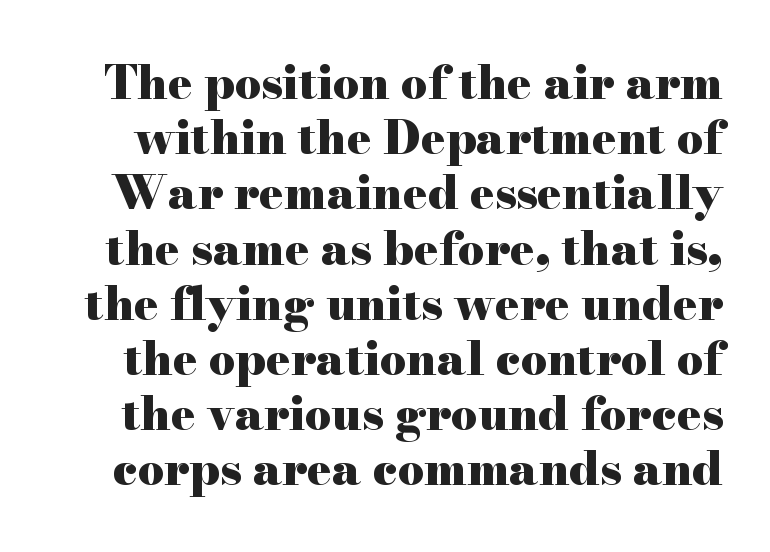
{"serif": "yes", "italic": "no", "bold": "yes", "weight": "heavy", "width": "wide", "stroke_contrast": "high", "x_height": "small", "monospaced": "no", "underline": "no", "line_spacing_ratio": 1.2, "letter_spacing": "normal", "letter_spacing_em": 0.0, "glyph_px": 46}
